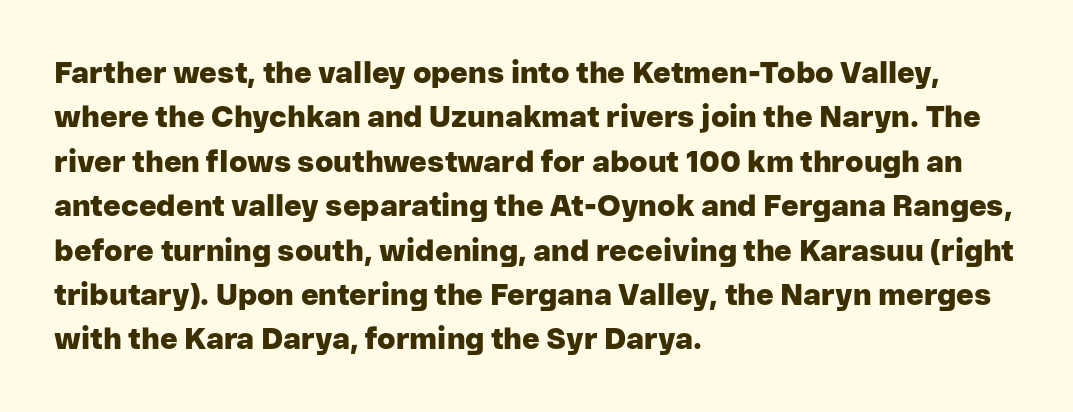
The image shows 30 px heavy sans-serif type, upright; set left-aligned, normal line spacing (1.48x), normal letter spacing, not underlined; low stroke contrast and a medium x-height.
